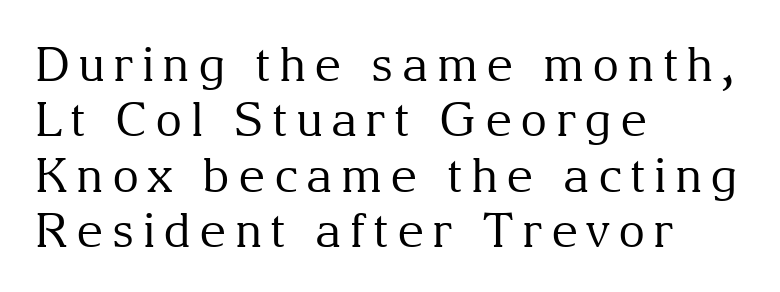
{"serif": "yes", "italic": "no", "bold": "no", "weight": "regular", "width": "normal", "stroke_contrast": "medium", "x_height": "medium", "monospaced": "no", "underline": "no", "align": "left", "line_spacing_ratio": 1.18, "glyph_px": 47}
